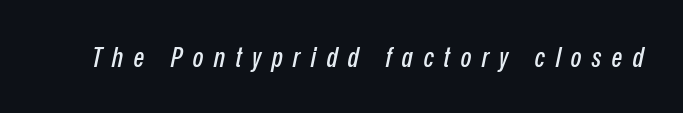
Q: Is the text italic (slanted)? A: Yes, it leans right by about 12 degrees.
Q: Is the text underlined? A: No.
Q: Is the spacing between letters normal or unusually wide? A: Unusually wide.
Q: Width (condensed, normal, or wide)? A: Condensed.
Q: Stroke contrast? A: Low.
Q: x-height? A: Medium.
Q: Monospaced? A: No.
